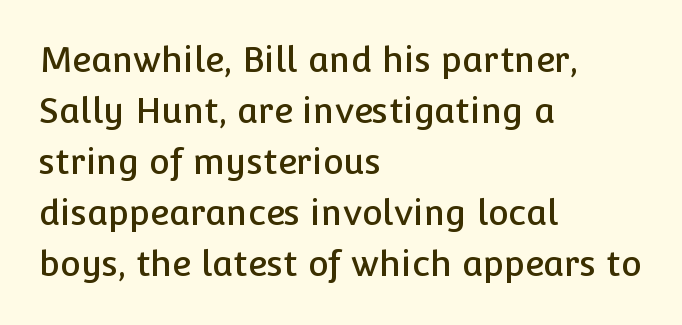
The image shows 35 px sans-serif type, upright; set left-aligned, normal line spacing (1.46x), normal letter spacing, not underlined; low stroke contrast and a medium x-height.
